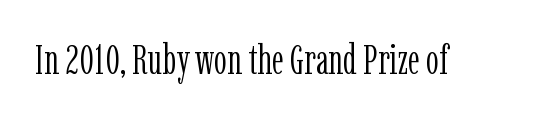
{"serif": "yes", "italic": "no", "bold": "no", "weight": "light", "width": "condensed", "stroke_contrast": "low", "x_height": "medium", "monospaced": "no", "underline": "no", "letter_spacing": "normal", "letter_spacing_em": 0.0, "glyph_px": 41}
